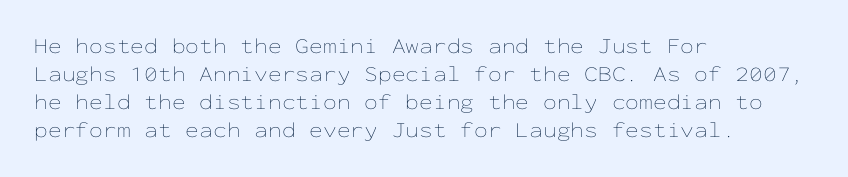
{"italic": "no", "bold": "no", "underline": "no", "align": "left", "line_spacing": "normal", "line_spacing_ratio": 1.28, "letter_spacing": "normal", "letter_spacing_em": 0.0, "glyph_px": 22}
